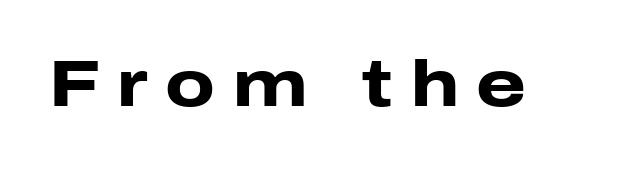
Q: Is the text bold? A: Yes.
Q: Is the text italic (slanted)? A: No, it is upright.
Q: Is the typeface a serif or a sans-serif typeface? A: Sans-serif.
Q: Is the text underlined? A: No.
Q: Is the spacing between letters normal or unusually wide? A: Unusually wide.
Q: Width (condensed, normal, or wide)? A: Wide.
Q: Stroke contrast? A: Low.
Q: x-height? A: Medium.
Q: Monospaced? A: No.
